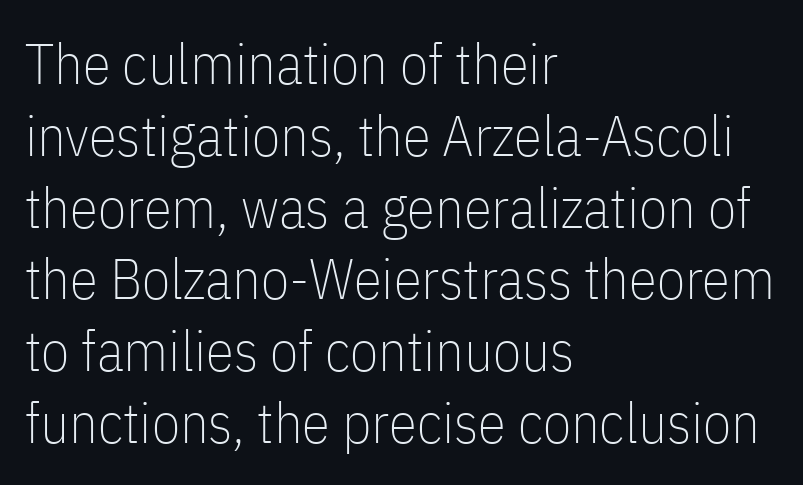
Examine the stroke ends and you'll find no serifs. The rendering uses a moderate line-height, typical for paragraphs. A light-to-regular cut is what we see here. Short note: letters normally spaced.
